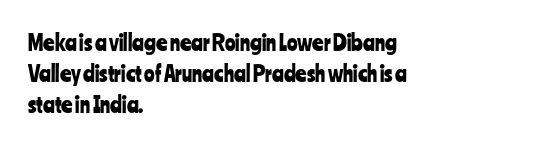
Q: Is the text italic (slanted)? A: No, it is upright.
Q: Is the text underlined? A: No.
Q: How is the paragraph aligned? A: Left-aligned.
Q: Is the spacing between letters normal or unusually wide? A: Normal.
Q: Is the spacing between lines tight, normal or loose? A: Normal.
